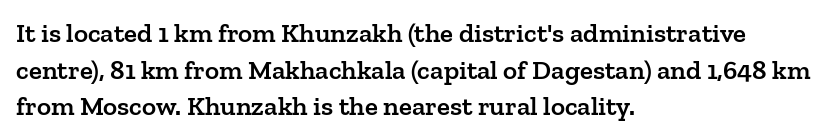
Q: Is the text bold? A: Semi-bold.
Q: Is the text italic (slanted)? A: No, it is upright.
Q: Is the text underlined? A: No.
Q: How is the paragraph aligned? A: Left-aligned.
Q: Is the spacing between letters normal or unusually wide? A: Normal.
Q: Is the spacing between lines tight, normal or loose? A: Normal.
